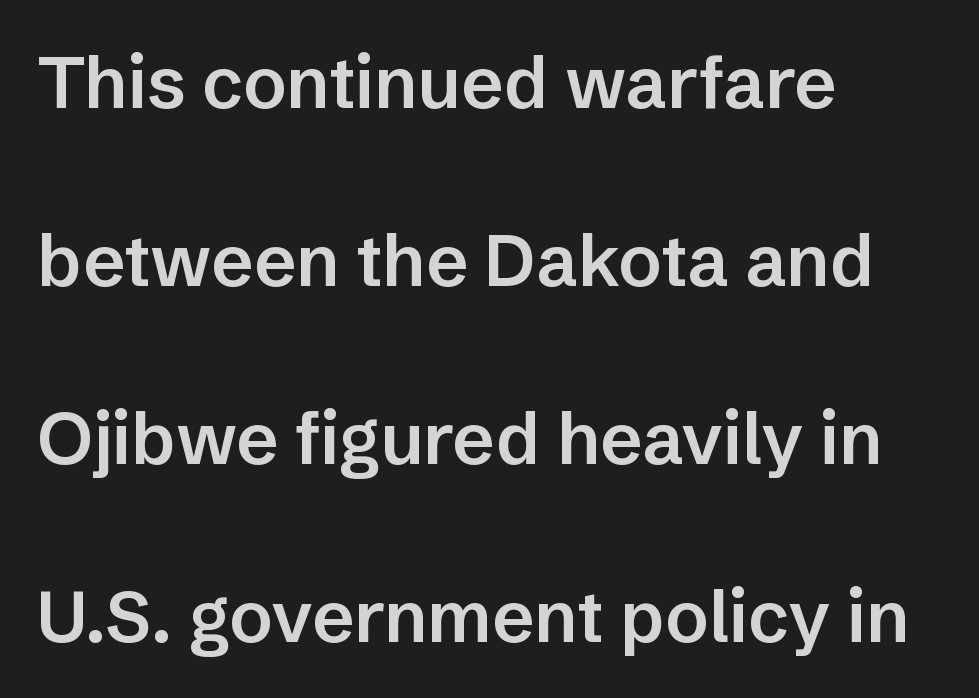
The image shows 72 px semibold sans-serif type, upright; set left-aligned, loose line spacing (2.47x), normal letter spacing, not underlined; low stroke contrast and a medium x-height.
